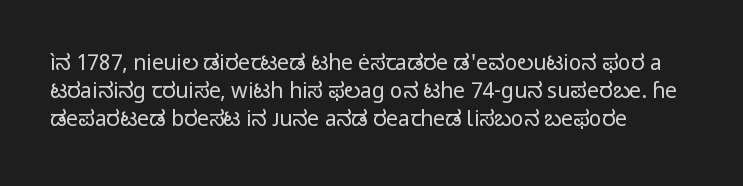
Q: Is the text bold? A: No.
Q: Is the text italic (slanted)? A: No, it is upright.
Q: Is the text underlined? A: No.
Q: How is the paragraph aligned? A: Left-aligned.
Q: Is the spacing between letters normal or unusually wide? A: Normal.
Q: Is the spacing between lines tight, normal or loose? A: Normal.
